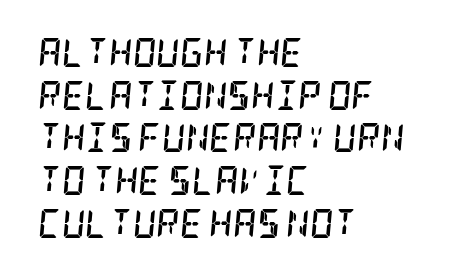
{"serif": "yes", "italic": "yes", "lean": "right", "slant_degrees": 5, "bold": "yes", "weight": "semibold", "width": "condensed", "stroke_contrast": "low", "x_height": "large", "underline": "no", "align": "left", "line_spacing": "normal", "line_spacing_ratio": 1.47, "letter_spacing": "normal", "letter_spacing_em": 0.0, "glyph_px": 29}
